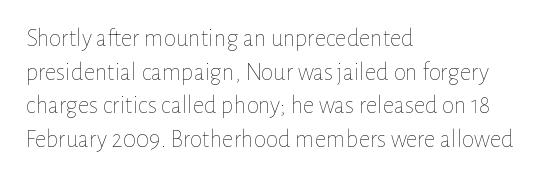
The image shows 25 px text type, upright; set left-aligned, normal line spacing (1.35x), normal letter spacing, not underlined.
